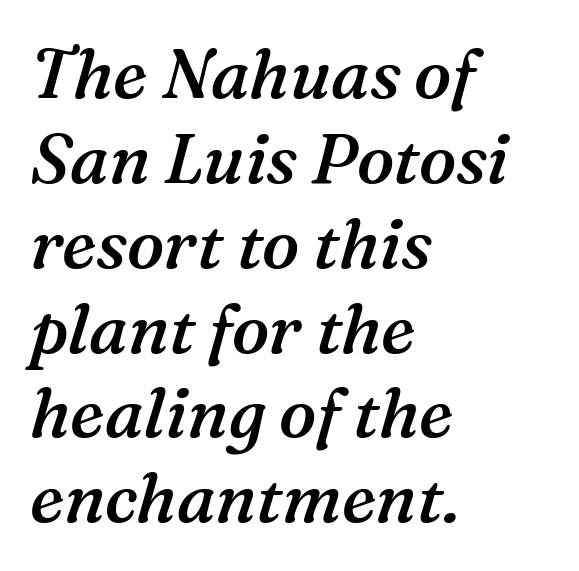
{"serif": "yes", "italic": "yes", "lean": "right", "slant_degrees": 16, "bold": "semi", "weight": "semibold", "width": "normal", "stroke_contrast": "medium", "x_height": "medium", "monospaced": "no", "underline": "no", "align": "left", "line_spacing_ratio": 1.23, "letter_spacing": "normal", "letter_spacing_em": 0.0, "glyph_px": 69}
